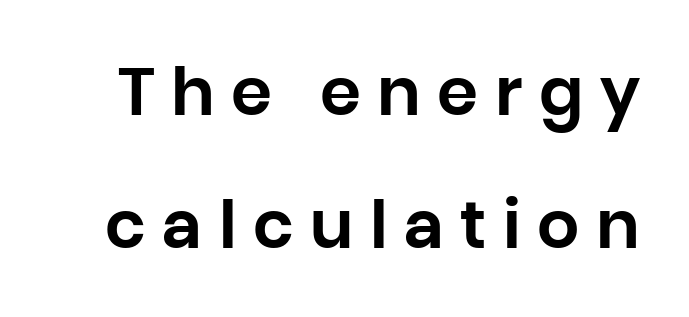
This block would shrink considerably if given ordinary leading; it's expanded now. This rendering employs a face without finishing strokes, i.e., a sans-serif. The type is letterspaced generously, with wide tracking. Lines of text with bare space underneath. Think of a printed novel: that variable character pitch is what you see here.
